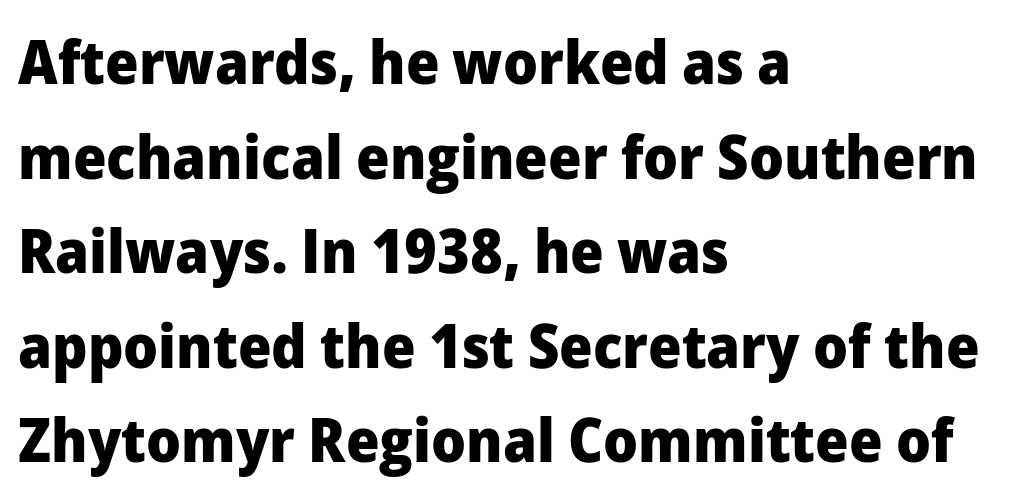
{"serif": "no", "italic": "no", "bold": "yes", "weight": "heavy", "width": "normal", "stroke_contrast": "low", "x_height": "medium", "monospaced": "no", "underline": "no", "align": "left", "line_spacing": "normal", "line_spacing_ratio": 1.55, "letter_spacing": "normal", "letter_spacing_em": 0.0, "glyph_px": 61}
